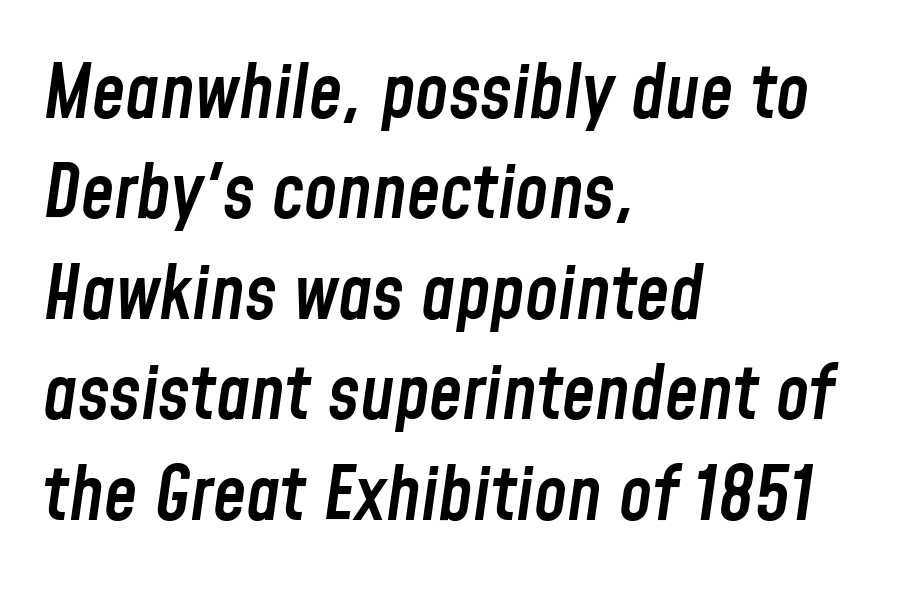
Normally led — the rows are evenly, conventionally spaced. Tracking here is standard; glyphs follow each other at the usual distance. Check under the words: just untouched page. Spacing verdict: proportional, widths tailored to each character. This sample is left-justified, so line endings fall wherever the words run out.
